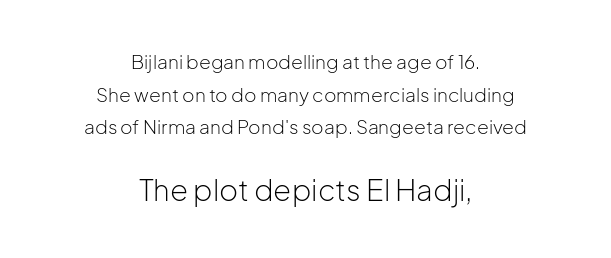
The image shows 29 px light sans-serif type, upright; set centered, line spacing 1.72x, normal letter spacing, not underlined; the second (bottom) block is 1.53x larger; low stroke contrast and a medium x-height.
